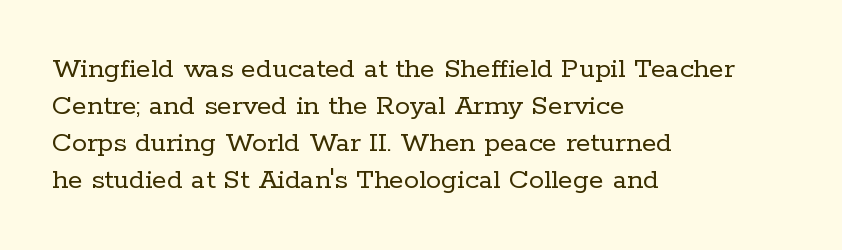
Q: Is the text bold? A: No.
Q: Is the text italic (slanted)? A: No, it is upright.
Q: Is the typeface a serif or a sans-serif typeface? A: Serif.
Q: Is the text underlined? A: No.
Q: How is the paragraph aligned? A: Left-aligned.
Q: Is the spacing between letters normal or unusually wide? A: Normal.
Q: Width (condensed, normal, or wide)? A: Normal.
Q: Stroke contrast? A: Low.
Q: x-height? A: Medium.
Q: Monospaced? A: No.
